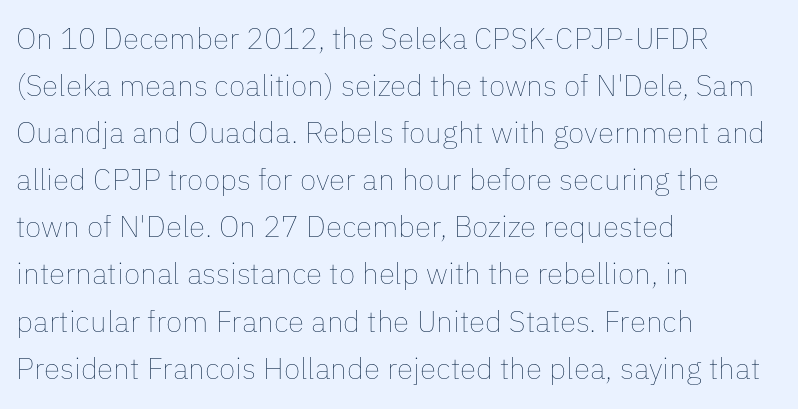
Q: Is the text bold? A: No.
Q: Is the text italic (slanted)? A: No, it is upright.
Q: Is the text underlined? A: No.
Q: How is the paragraph aligned? A: Left-aligned.
Q: Is the spacing between letters normal or unusually wide? A: Normal.
Q: Is the spacing between lines tight, normal or loose? A: Normal.
Q: Width (condensed, normal, or wide)? A: Normal.
Q: Stroke contrast? A: Low.
Q: x-height? A: Medium.
Q: Monospaced? A: No.
